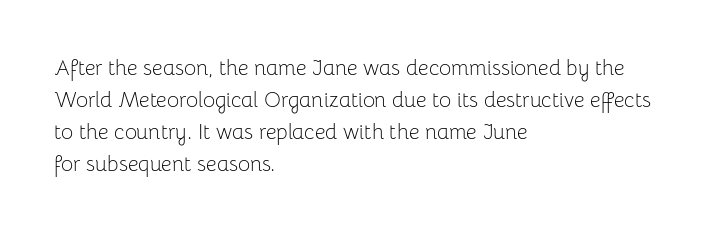
{"italic": "no", "bold": "no", "underline": "no", "align": "left", "line_spacing": "normal", "line_spacing_ratio": 1.52, "letter_spacing": "normal", "letter_spacing_em": 0.0, "glyph_px": 21}
